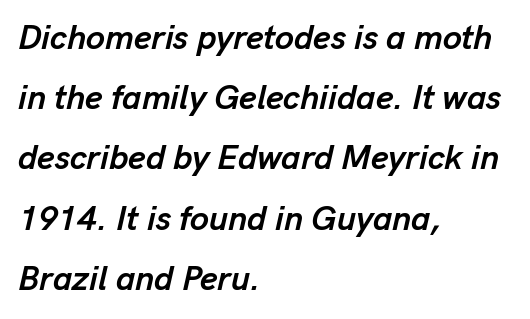
The space beneath each line is pristine and unruled. Teacher's note: observe the even left margin — that is flush-left alignment. No extra tracking has been applied to these lines. Looks like regular typesetting: each glyph gets only the width it needs.
